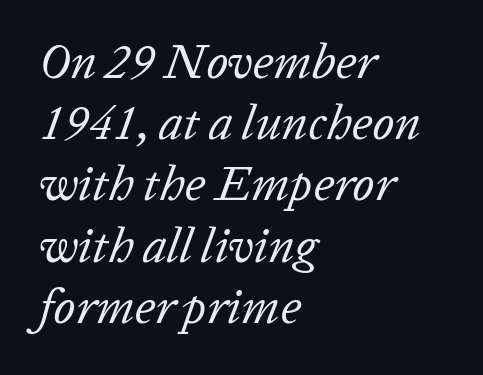
Stroke mass is kept to a normal reading level or below. The leading is moderate, giving the passage an even texture. The paragraph has a hard left edge and a soft right edge. The passage shown is typed in a proportional face where columns would drift. This rendering leaves character spacing at its baseline value. Descenders hang freely into open space.
